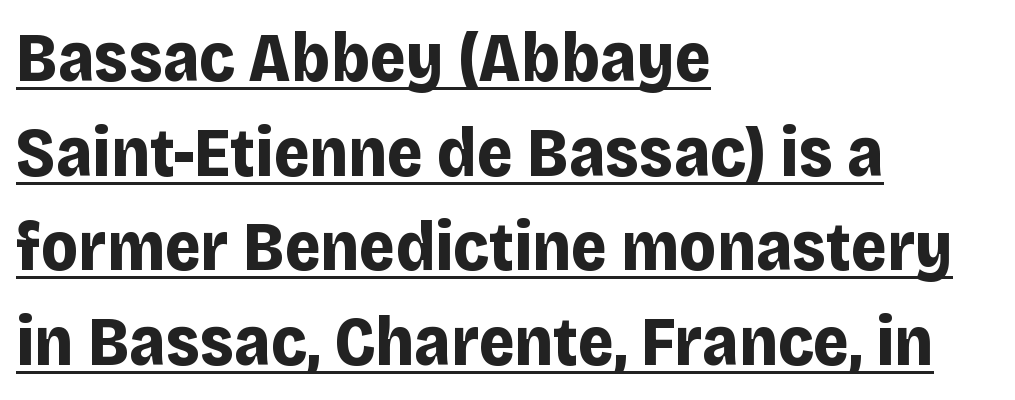
The face used here is proportionally spaced, like ordinary book or web type. Layout note: lines flush left. Nothing unusual about the tracking: characters are spaced as the font intends. Reading down the column, the eye jumps a familiar distance to each next line. Stroke terminals: plain, sans-serif. Caption: lettering with a line underneath.
